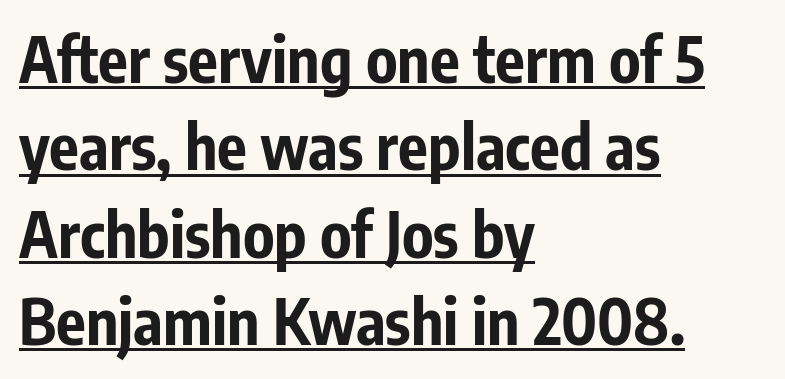
{"serif": "no", "italic": "no", "bold": "yes", "weight": "bold", "width": "condensed", "stroke_contrast": "low", "x_height": "medium", "monospaced": "no", "underline": "yes", "align": "left", "line_spacing": "normal", "line_spacing_ratio": 1.41, "letter_spacing": "normal", "letter_spacing_em": 0.0, "glyph_px": 62}
